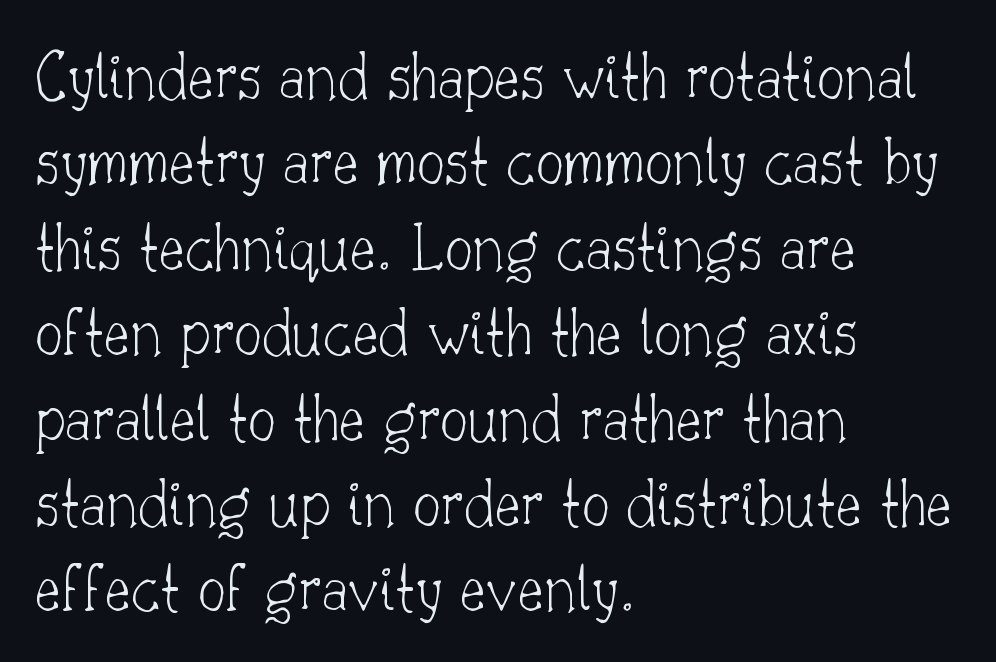
How are the letters spaced? Ordinarily, with no added tracking. This sample uses an upright cut, with every glyph sitting square on the baseline. Is this a fixed-width face? No — the glyphs have proportional, varying widths. The string is rendered with underlining switched off.
